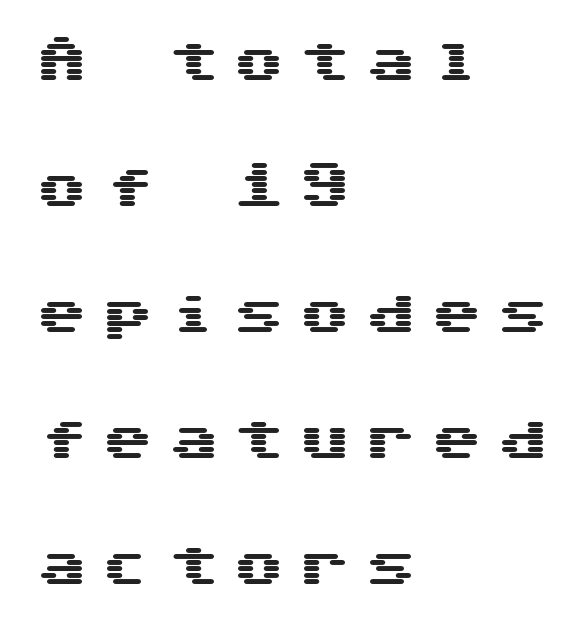
Compared with a centered layout, this one pins lines to the left instead. Is this a sans? Yes — the strokes have no serifs. Note the uniform advance width — an 'i' takes as much space as an 'm'. A typesetter would mark this as roman, not italic. Vertically, the passage feels expansive, rows floating well apart.
